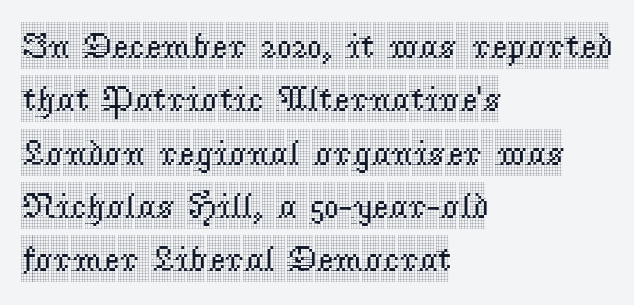
Decoration check: the copy has no underline. The rendering uses natural spacing where letterforms have individual widths. Line starts are locked; line ends wander. Every stem runs plumb, perpendicular to the baseline.
